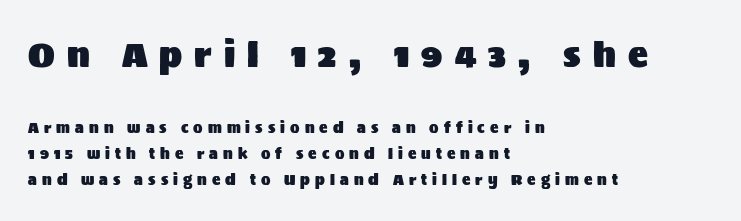
The image shows 33 px sans-serif type, upright; set left-aligned, line spacing 1.87x, unusually wide letter spacing (+0.36 em), not underlined; the first (top) block is 2.36x larger; medium stroke contrast and a large x-height.
